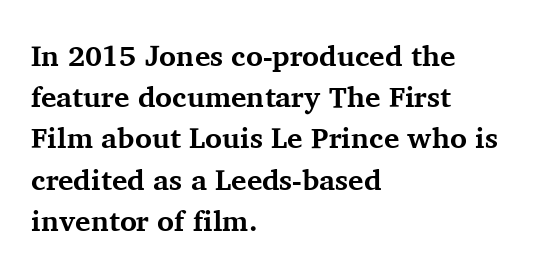
Q: Is the text bold? A: Yes.
Q: Is the text italic (slanted)? A: No, it is upright.
Q: Is the typeface a serif or a sans-serif typeface? A: Serif.
Q: Is the text underlined? A: No.
Q: How is the paragraph aligned? A: Left-aligned.
Q: Is the spacing between letters normal or unusually wide? A: Normal.
Q: Is the spacing between lines tight, normal or loose? A: Normal.
Q: Width (condensed, normal, or wide)? A: Normal.
Q: Stroke contrast? A: Medium.
Q: x-height? A: Medium.
Q: Monospaced? A: No.
